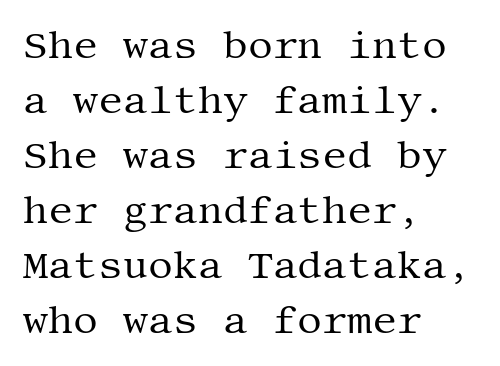
{"serif": "yes", "italic": "no", "bold": "no", "weight": "regular", "width": "normal", "stroke_contrast": "medium", "x_height": "large", "underline": "no", "align": "left", "line_spacing": "normal", "line_spacing_ratio": 1.41, "letter_spacing": "normal", "letter_spacing_em": 0.0, "glyph_px": 39}
